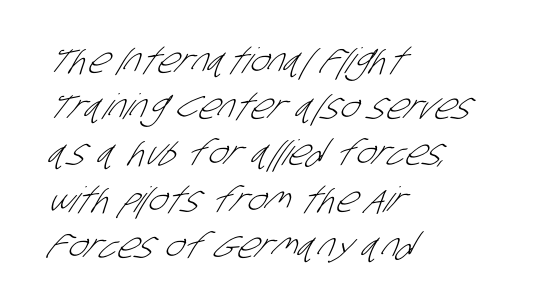
The image shows 35 px light, condensed sans-serif type; set left-aligned, normal line spacing (1.32x), normal letter spacing, not underlined; low stroke contrast and a large x-height.
